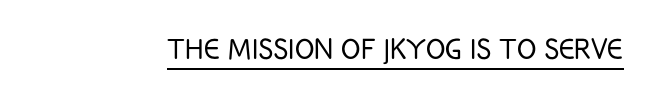
{"serif": "no", "italic": "no", "bold": "no", "weight": "light", "width": "condensed", "stroke_contrast": "low", "x_height": "large", "monospaced": "no", "underline": "yes", "letter_spacing": "normal", "letter_spacing_em": 0.0, "glyph_px": 36}
